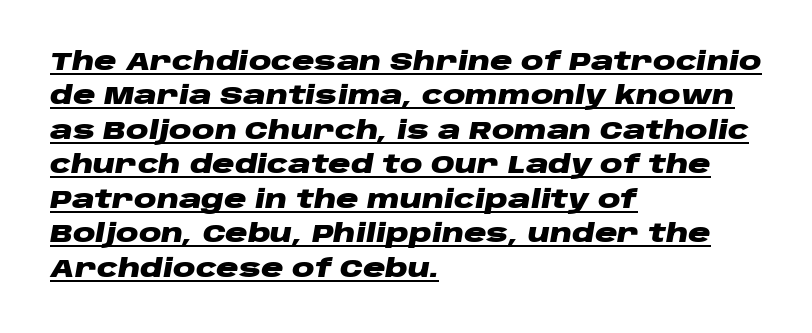
This sample keeps an unexceptional amount of space between lines. Words appear dense and cohesive because spacing is normal. The typography opts for an oblique posture over an upright one. The rendering uses a bold face; every stroke is thick and dark. Does a line run under the words? Yes, clearly. Each line starts at the same left margin while the right side varies.
